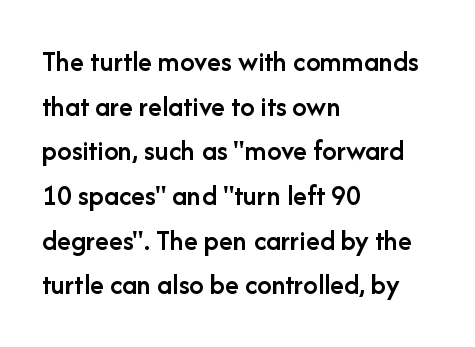
The image shows 29 px semibold sans-serif type, upright; set left-aligned, normal line spacing (1.54x), normal letter spacing, not underlined; low stroke contrast and a medium x-height.
